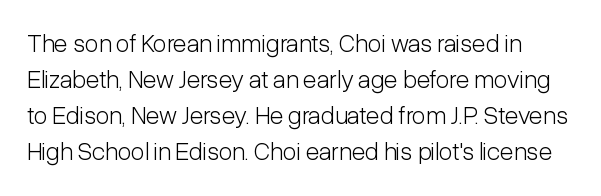
This rendering leaves character spacing at its baseline value. No heavy texture on the line: the type isn't bold. Unlike italic type, these characters show no tilt at all. Lines of text with bare space underneath. One glance says typical: line gaps are just what's usual.
